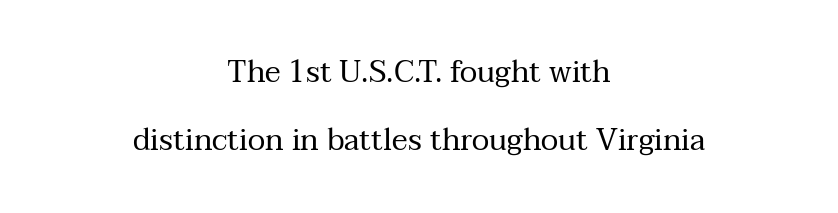
The image shows 30 px regular-weight serif type, upright; set centered, loose line spacing (2.26x), normal letter spacing, not underlined; medium stroke contrast and a medium x-height.
